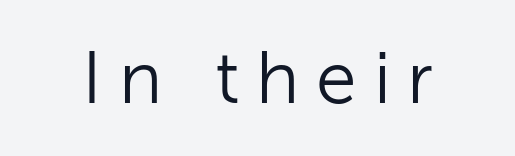
{"serif": "no", "italic": "no", "bold": "no", "weight": "light", "width": "normal", "stroke_contrast": "low", "x_height": "medium", "monospaced": "no", "underline": "no", "letter_spacing": "wide", "letter_spacing_em": 0.23, "glyph_px": 73}
